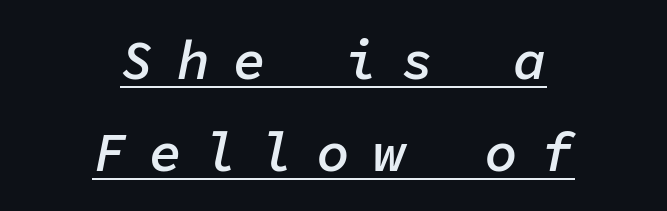
The image shows 55 px semibold type, italic (leaning right), monospaced; set centered, normal line spacing (1.67x), unusually wide letter spacing (+0.42 em), underlined; low stroke contrast and a medium x-height.
